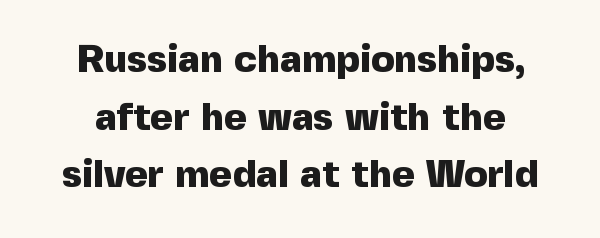
There is no visible air inserted between adjacent glyphs. Chunky letters — that's bold for sure. These lines are rendered in a variable-pitch font. Compared with typical paragraphs, the rows here are spaced about the same. The face used here is a sans, in the tradition of grotesques and geometrics. Words float on clear page, feet unadorned.
